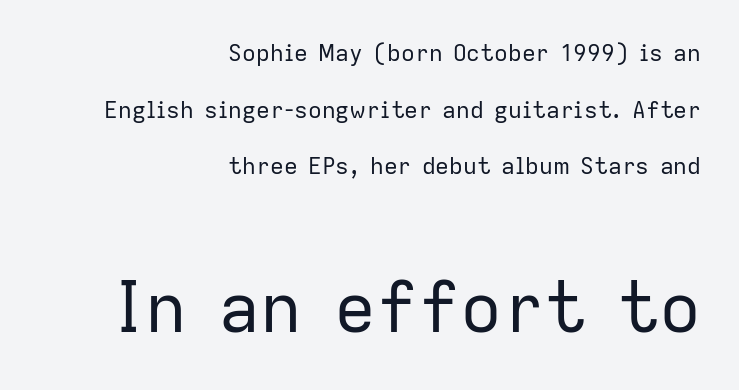
Q: Is the text bold? A: No.
Q: Is the text italic (slanted)? A: No, it is upright.
Q: Is the typeface a serif or a sans-serif typeface? A: Sans-serif.
Q: Is the text underlined? A: No.
Q: How is the paragraph aligned? A: Right-aligned.
Q: Is the spacing between letters normal or unusually wide? A: Normal.
Q: Is the spacing between lines tight, normal or loose? A: Loose.
Q: Which block of text is set in a larger size, the first (top) or the second (bottom)? A: The second (bottom) one.
Q: Width (condensed, normal, or wide)? A: Normal.
Q: Stroke contrast? A: Low.
Q: x-height? A: Medium.
Q: Monospaced? A: No.
